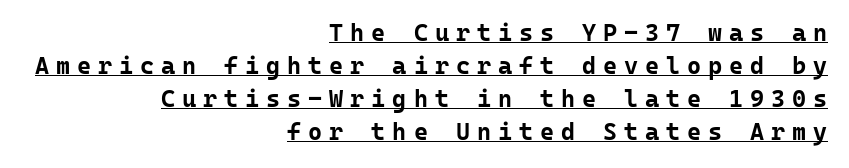
The image shows 24 px bold type, upright; set right-aligned, normal line spacing (1.37x), unusually wide letter spacing (+0.29 em), underlined.
